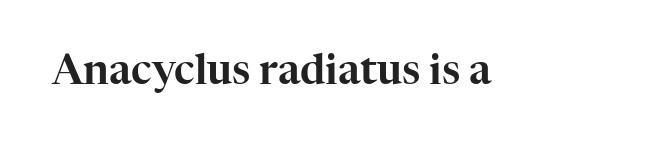
Q: Is the text italic (slanted)? A: No, it is upright.
Q: Is the typeface a serif or a sans-serif typeface? A: Serif.
Q: Is the text underlined? A: No.
Q: Is the spacing between letters normal or unusually wide? A: Normal.
Q: Width (condensed, normal, or wide)? A: Normal.
Q: Stroke contrast? A: High.
Q: x-height? A: Medium.
Q: Monospaced? A: No.
